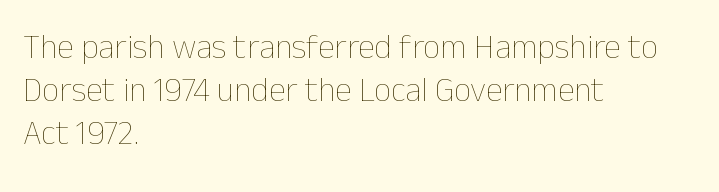
{"italic": "no", "bold": "no", "weight": "thin", "width": "normal", "stroke_contrast": "low", "x_height": "medium", "monospaced": "no", "underline": "no", "align": "left", "line_spacing": "normal", "line_spacing_ratio": 1.27, "letter_spacing": "normal", "letter_spacing_em": 0.0, "glyph_px": 34}
